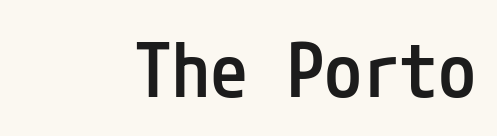
Q: Is the text bold? A: Semi-bold.
Q: Is the text italic (slanted)? A: No, it is upright.
Q: Is the typeface a serif or a sans-serif typeface? A: Sans-serif.
Q: Is the text underlined? A: No.
Q: Is the spacing between letters normal or unusually wide? A: Normal.
Q: Width (condensed, normal, or wide)? A: Condensed.
Q: Stroke contrast? A: Low.
Q: x-height? A: Medium.
